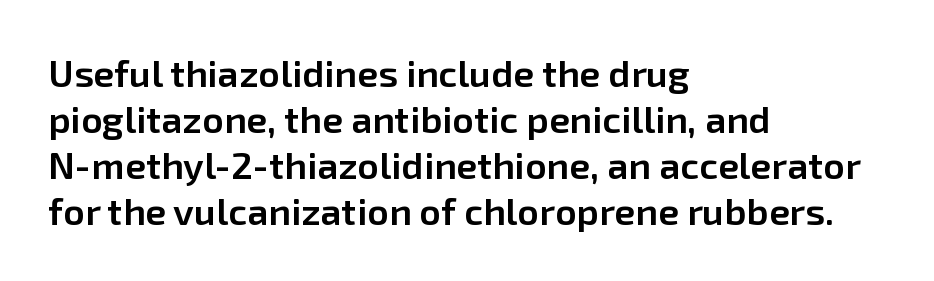
Q: Is the text bold? A: Semi-bold.
Q: Is the text italic (slanted)? A: No, it is upright.
Q: Is the typeface a serif or a sans-serif typeface? A: Sans-serif.
Q: Is the text underlined? A: No.
Q: How is the paragraph aligned? A: Left-aligned.
Q: Is the spacing between letters normal or unusually wide? A: Normal.
Q: Width (condensed, normal, or wide)? A: Normal.
Q: Stroke contrast? A: Low.
Q: x-height? A: Medium.
Q: Monospaced? A: No.
